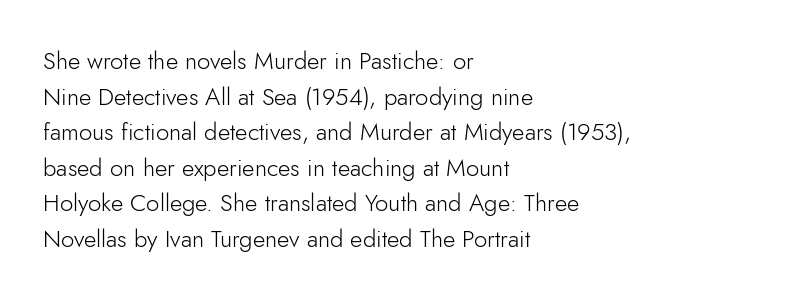
Q: Is the text bold? A: No.
Q: Is the text italic (slanted)? A: No, it is upright.
Q: Is the text underlined? A: No.
Q: How is the paragraph aligned? A: Left-aligned.
Q: Is the spacing between letters normal or unusually wide? A: Normal.
Q: Is the spacing between lines tight, normal or loose? A: Normal.
